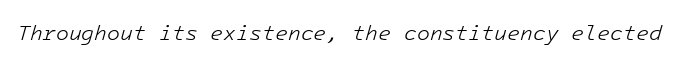
The tracking reads as untouched default to a designer's eye. The typesetting does not lean heavy: it is not bold. An italicized treatment has been applied to the whole sample. Underline: absent.
